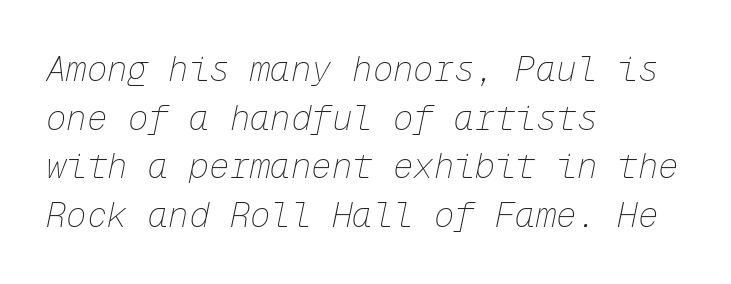
Q: Is the text bold? A: No.
Q: Is the text italic (slanted)? A: Yes, it leans right by about 12 degrees.
Q: Is the text underlined? A: No.
Q: How is the paragraph aligned? A: Left-aligned.
Q: Is the spacing between letters normal or unusually wide? A: Normal.
Q: Is the spacing between lines tight, normal or loose? A: Normal.
Q: Width (condensed, normal, or wide)? A: Normal.
Q: Stroke contrast? A: Low.
Q: x-height? A: Medium.
Q: Monospaced? A: Yes.
